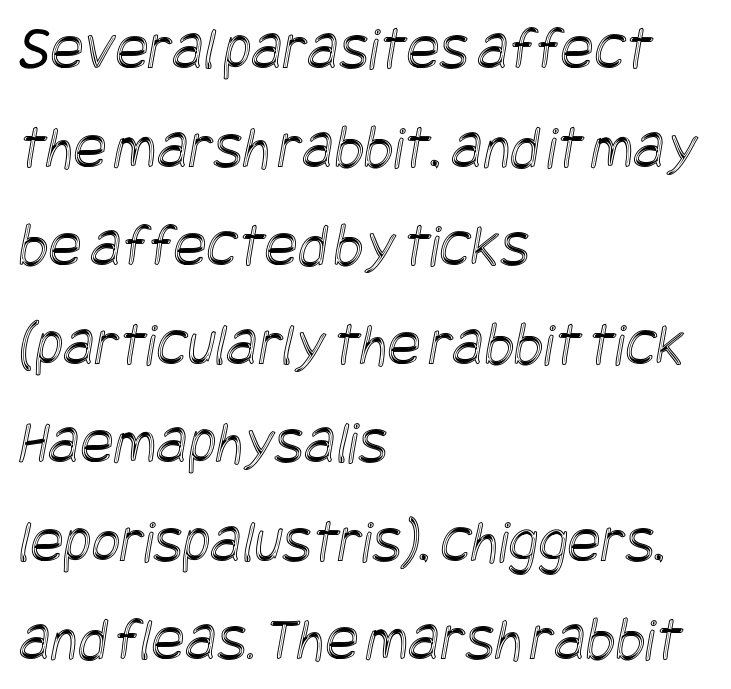
{"width": "condensed", "x_height": "large", "underline": "no", "align": "left", "line_spacing": "normal", "line_spacing_ratio": 1.59, "letter_spacing": "normal", "letter_spacing_em": 0.0, "glyph_px": 62}
